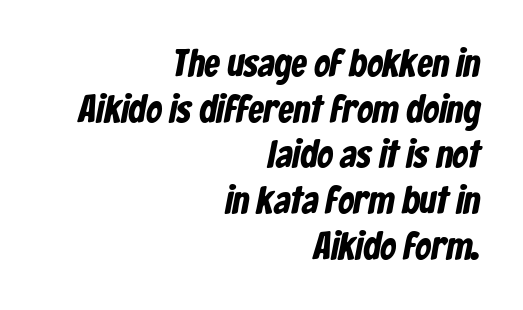
Does the type have serifs? No, each stem ends abruptly. The zone under the glyphs is completely vacant. A typesetter would call this proportional, since set widths differ per character. Each word holds together tightly as a unit, with standard inter-letter gaps.
